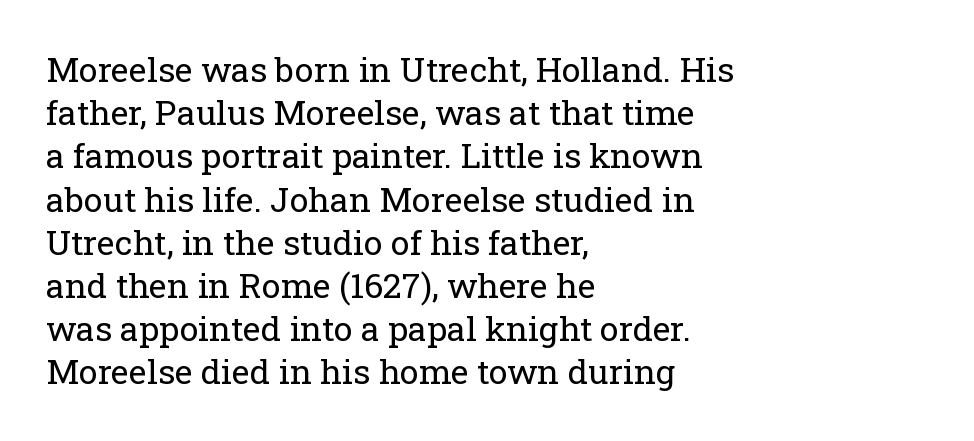
The image shows 34 px regular-weight serif type, upright; set left-aligned, normal line spacing (1.27x), normal letter spacing, not underlined; low stroke contrast and a medium x-height.
